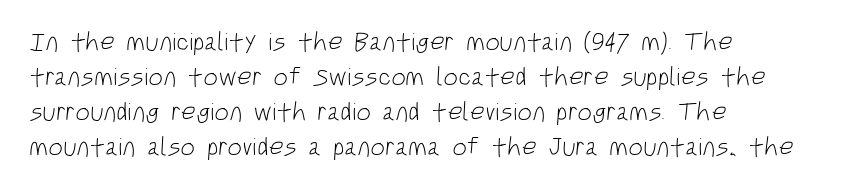
{"bold": "no", "underline": "no", "align": "left", "line_spacing": "normal", "line_spacing_ratio": 1.35, "letter_spacing": "normal", "letter_spacing_em": 0.0, "glyph_px": 26}
